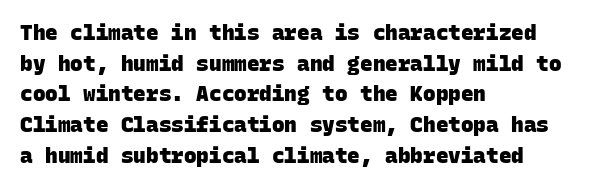
{"bold": "yes", "underline": "no", "align": "left", "line_spacing": "normal", "line_spacing_ratio": 1.46, "letter_spacing": "normal", "letter_spacing_em": 0.0, "glyph_px": 21}
